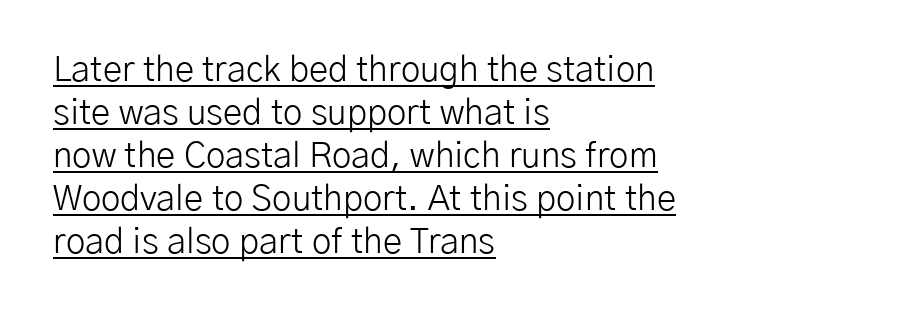
Q: Is the text bold? A: No.
Q: Is the text italic (slanted)? A: No, it is upright.
Q: Is the typeface a serif or a sans-serif typeface? A: Sans-serif.
Q: Is the text underlined? A: Yes.
Q: How is the paragraph aligned? A: Left-aligned.
Q: Is the spacing between letters normal or unusually wide? A: Normal.
Q: Width (condensed, normal, or wide)? A: Normal.
Q: Stroke contrast? A: Low.
Q: x-height? A: Medium.
Q: Monospaced? A: No.
